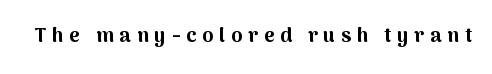
{"italic": "no", "bold": "yes", "underline": "no", "letter_spacing": "wide", "letter_spacing_em": 0.3, "glyph_px": 20}
